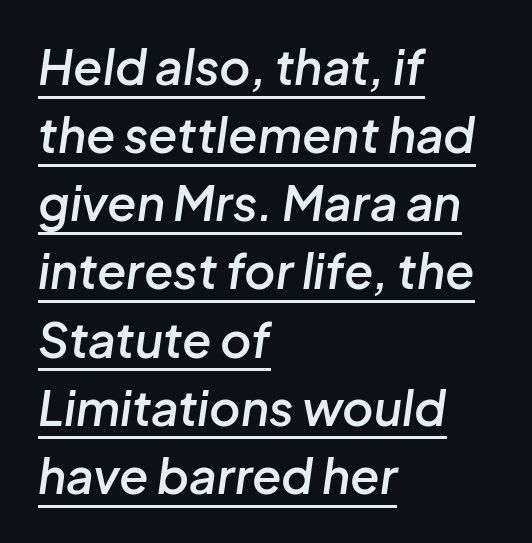
{"italic": "yes", "lean": "right", "slant_degrees": 8, "bold": "semi", "weight": "semibold", "width": "normal", "stroke_contrast": "low", "x_height": "medium", "monospaced": "no", "underline": "yes", "align": "left", "line_spacing": "normal", "line_spacing_ratio": 1.42, "letter_spacing": "normal", "letter_spacing_em": 0.0, "glyph_px": 48}
